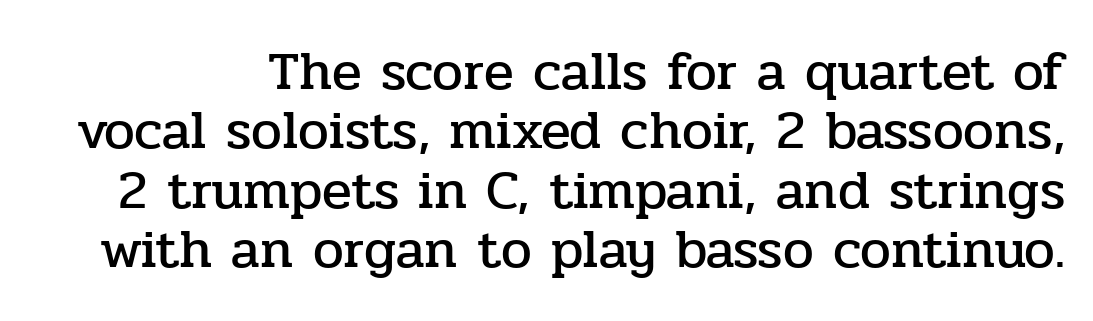
{"serif": "yes", "italic": "no", "width": "normal", "stroke_contrast": "low", "x_height": "medium", "monospaced": "no", "underline": "no", "line_spacing": "tight", "line_spacing_ratio": 1.08, "letter_spacing": "normal", "letter_spacing_em": 0.0, "glyph_px": 55}
